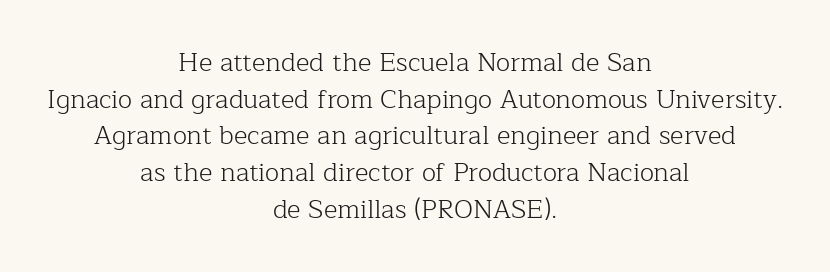
{"italic": "no", "bold": "no", "underline": "no", "align": "center", "line_spacing": "normal", "line_spacing_ratio": 1.41, "letter_spacing": "normal", "letter_spacing_em": 0.0, "glyph_px": 26}
